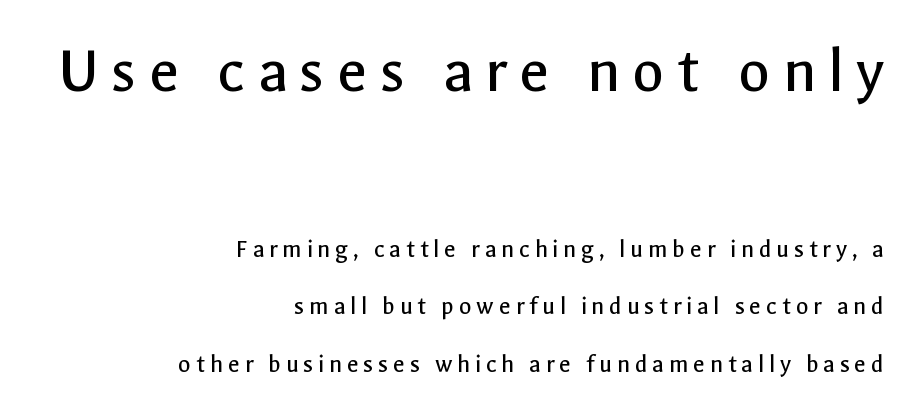
The image shows 66 px regular-weight sans-serif type, upright; set right-aligned, loose line spacing (2.21x), not underlined; the first (top) block is 2.54x larger; a medium x-height.
